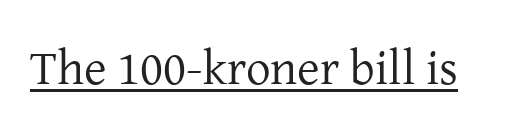
{"serif": "yes", "italic": "no", "bold": "no", "weight": "regular", "width": "normal", "stroke_contrast": "low", "x_height": "medium", "monospaced": "no", "underline": "yes", "letter_spacing": "normal", "letter_spacing_em": 0.0, "glyph_px": 49}
